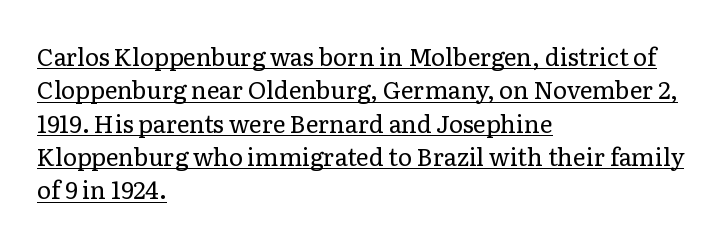
The image shows 24 px text type, upright; set left-aligned, normal line spacing (1.39x), normal letter spacing, underlined.
